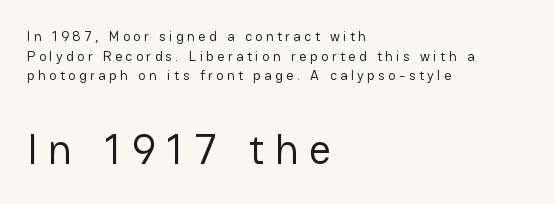
The image shows 43 px regular-weight sans-serif type, upright; set left-aligned, normal line spacing (1.41x), unusually wide letter spacing (+0.24 em), not underlined; the second (bottom) block is 3.07x larger; low stroke contrast and a medium x-height.
